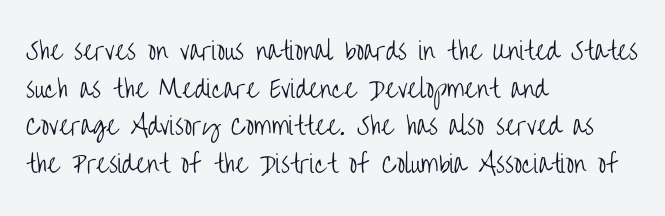
Q: Is the text bold? A: No.
Q: Is the text italic (slanted)? A: No, it is upright.
Q: Is the text underlined? A: No.
Q: How is the paragraph aligned? A: Left-aligned.
Q: Is the spacing between letters normal or unusually wide? A: Normal.
Q: Is the spacing between lines tight, normal or loose? A: Normal.
